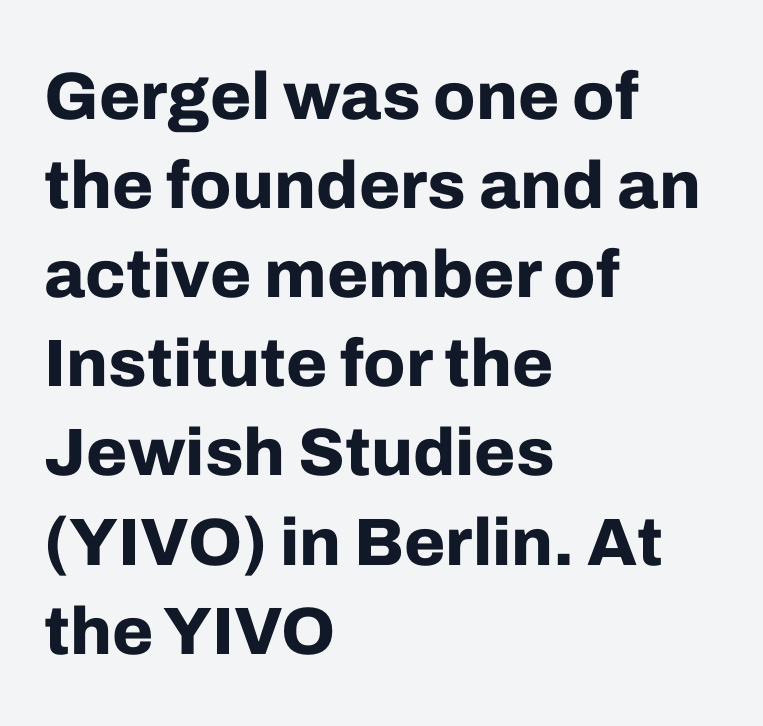
The image shows 67 px bold sans-serif type, upright; set left-aligned, normal line spacing (1.33x), normal letter spacing, not underlined; low stroke contrast and a medium x-height.
